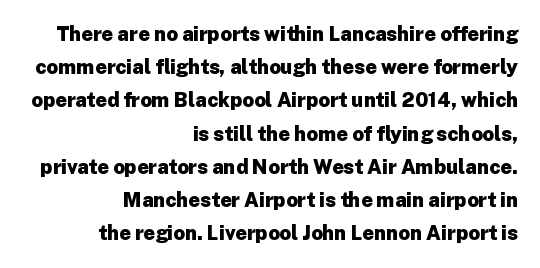
The image shows 20 px bold type, upright; set right-aligned, normal line spacing (1.66x), normal letter spacing, not underlined.
